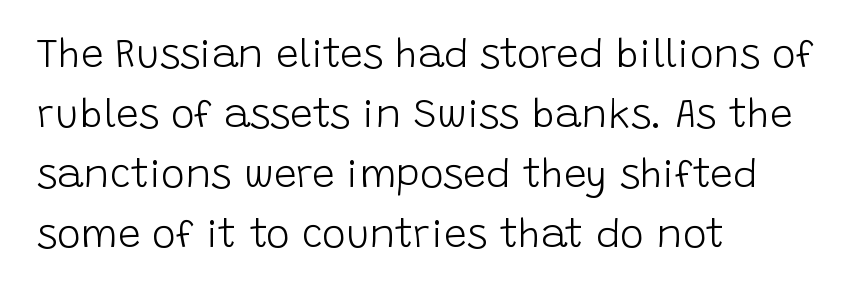
Q: Is the text bold? A: No.
Q: Is the text italic (slanted)? A: No, it is upright.
Q: Is the typeface a serif or a sans-serif typeface? A: Sans-serif.
Q: Is the text underlined? A: No.
Q: How is the paragraph aligned? A: Left-aligned.
Q: Is the spacing between letters normal or unusually wide? A: Normal.
Q: Is the spacing between lines tight, normal or loose? A: Normal.
Q: Width (condensed, normal, or wide)? A: Normal.
Q: Stroke contrast? A: Low.
Q: x-height? A: Large.
Q: Monospaced? A: No.
